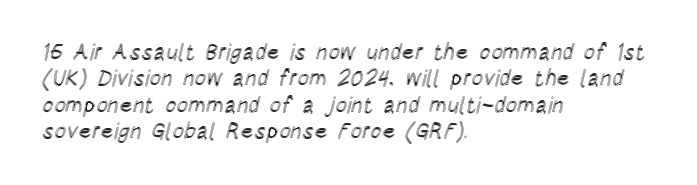
Q: Is the text italic (slanted)? A: Yes.
Q: Is the text underlined? A: No.
Q: How is the paragraph aligned? A: Left-aligned.
Q: Is the spacing between letters normal or unusually wide? A: Normal.
